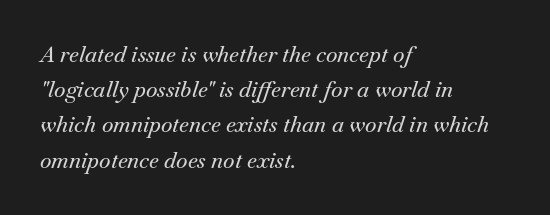
{"italic": "yes", "lean": "right", "slant_degrees": 18, "underline": "no", "align": "left", "line_spacing": "normal", "line_spacing_ratio": 1.6, "letter_spacing": "normal", "letter_spacing_em": 0.0, "glyph_px": 22}
